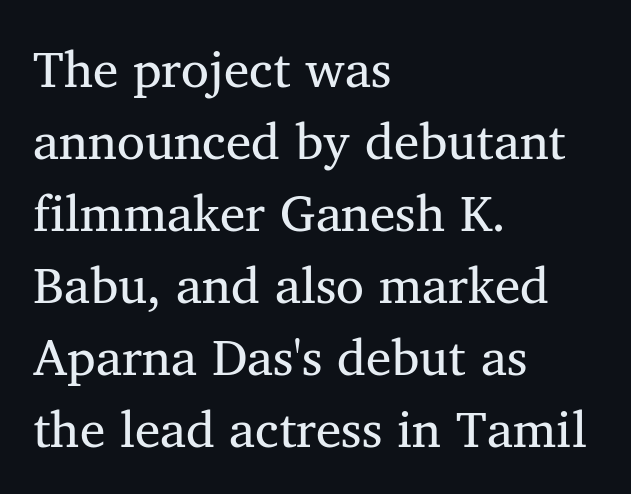
Q: Is the typeface a serif or a sans-serif typeface? A: Serif.
Q: Is the text underlined? A: No.
Q: How is the paragraph aligned? A: Left-aligned.
Q: Is the spacing between letters normal or unusually wide? A: Normal.
Q: Is the spacing between lines tight, normal or loose? A: Normal.
Q: Width (condensed, normal, or wide)? A: Normal.
Q: Stroke contrast? A: Medium.
Q: x-height? A: Medium.
Q: Monospaced? A: No.
